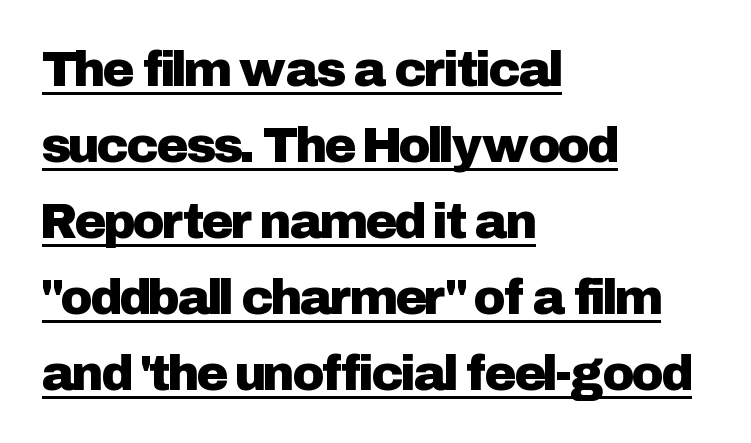
The passage shown is typed in a proportional face where columns would drift. These lines keep a tight, regular rhythm from letter to letter. Leading: standard. Ordinary non-slanted type is in use. Typeset ragged right — the left edge is the straight one.
